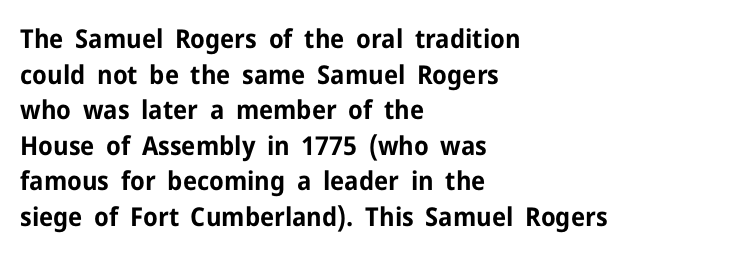
Q: Is the text bold? A: Yes.
Q: Is the text italic (slanted)? A: No, it is upright.
Q: Is the text underlined? A: No.
Q: How is the paragraph aligned? A: Left-aligned.
Q: Is the spacing between letters normal or unusually wide? A: Normal.
Q: Is the spacing between lines tight, normal or loose? A: Normal.
